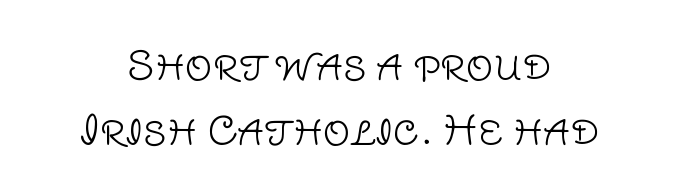
{"serif": "no", "bold": "no", "weight": "light", "width": "normal", "stroke_contrast": "low", "x_height": "large", "monospaced": "no", "underline": "no", "line_spacing": "normal", "line_spacing_ratio": 1.7, "letter_spacing": "normal", "letter_spacing_em": 0.0, "glyph_px": 38}
